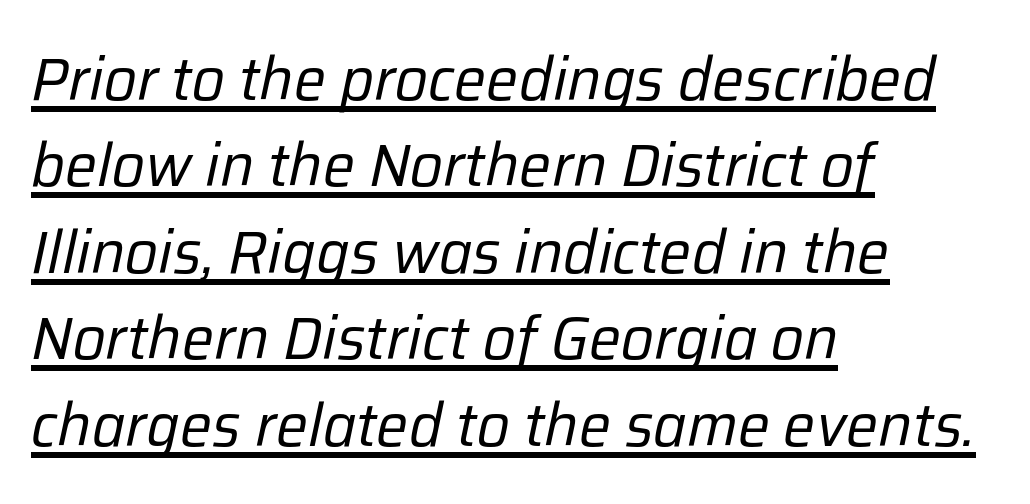
The image shows 60 px regular-weight type, italic (leaning right); set left-aligned, normal line spacing (1.44x), normal letter spacing, underlined; low stroke contrast and a medium x-height.
